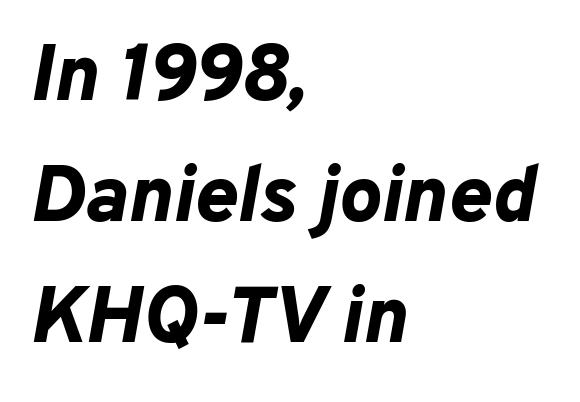
{"italic": "yes", "lean": "right", "slant_degrees": 10, "bold": "yes", "weight": "bold", "width": "normal", "stroke_contrast": "low", "x_height": "medium", "monospaced": "no", "underline": "no", "align": "left", "line_spacing": "normal", "line_spacing_ratio": 1.51, "letter_spacing": "normal", "letter_spacing_em": 0.0, "glyph_px": 80}
